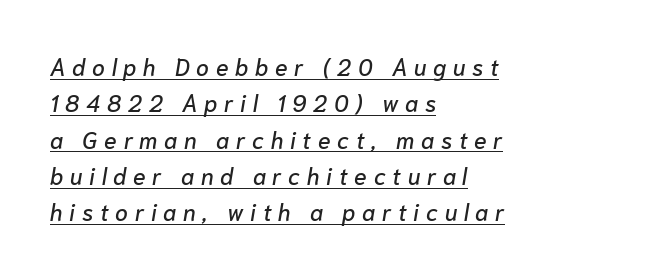
This sample uses an oblique cut, with every glyph tilted off the vertical. This sample uses expanded letter spacing, leaving extra air between glyphs. All the whitespace from short lines collects on the right. A normal amount of white space separates one row of letters from the next. Descenders here cross a horizontal rule under the line.
